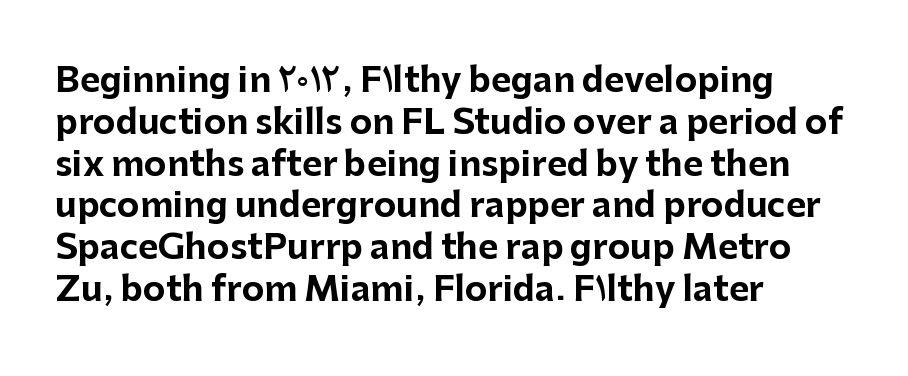
The image shows 34 px bold sans-serif type, upright; set left-aligned, line spacing 1.23x, normal letter spacing, not underlined; low stroke contrast and a medium x-height.
